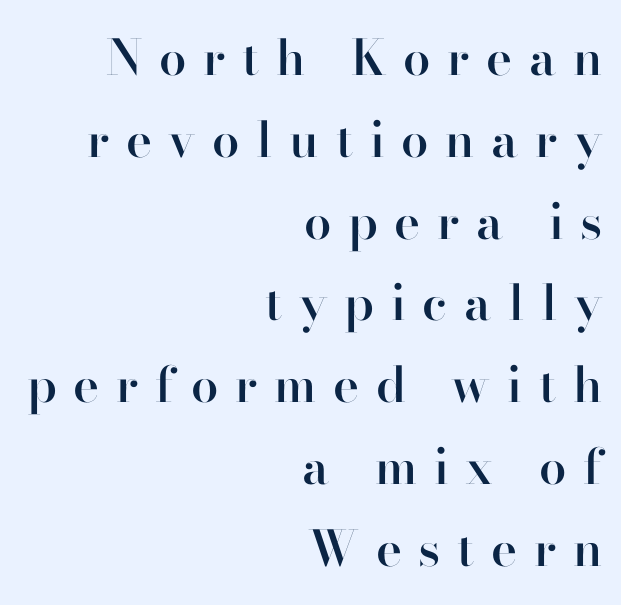
I'd describe the lettering as semibold — firm but not a full bold. A bare baseline throughout the passage. Look at the bottom of the vertical strokes: they flare into serifs here. Compared with a flush-left layout, this one pins lines to the opposite, right side. Does the lettering tilt? It doesn't — this is upright. This sample keeps an unexceptional amount of space between lines.
